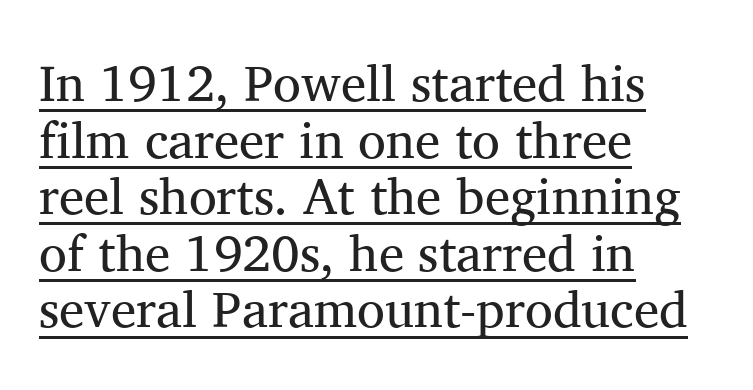
The image shows 51 px regular-weight serif type, upright; set left-aligned, tight line spacing (1.11x), normal letter spacing, underlined; medium stroke contrast and a medium x-height.
